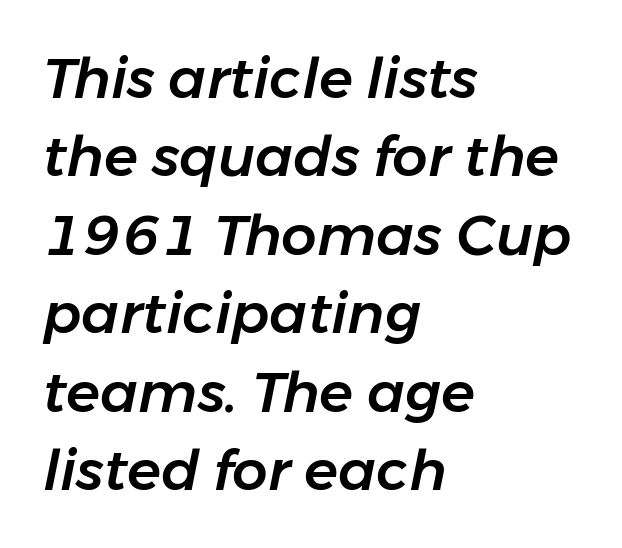
The rendering uses natural spacing where letterforms have individual widths. The block of text has a typical density, with ordinary space between rows. The strip under each line holds only bare page. Notice how the stems are inclined rather than vertical — that's the hallmark of italics. The lines in this sample share a left origin and differ only in where they stop.
